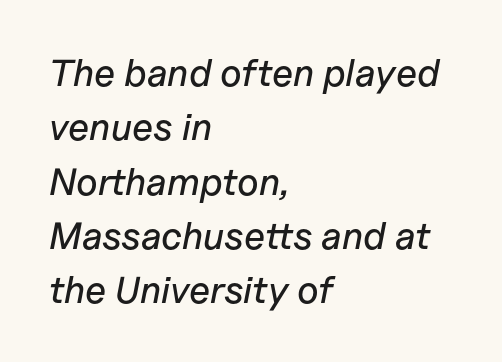
The image shows 38 px text type, italic (leaning right); set left-aligned, normal line spacing (1.43x), normal letter spacing, not underlined; low stroke contrast and a medium x-height.
